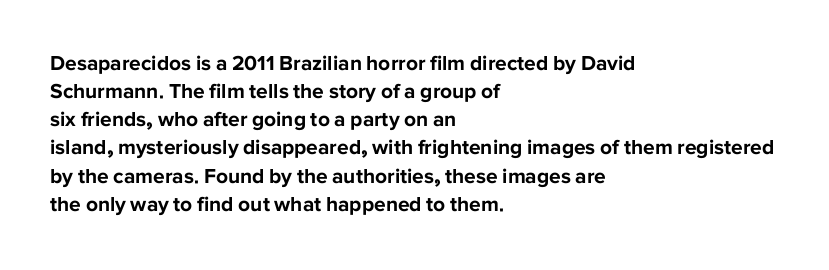
{"italic": "no", "bold": "yes", "underline": "no", "align": "left", "line_spacing": "normal", "line_spacing_ratio": 1.34, "letter_spacing": "normal", "letter_spacing_em": 0.0, "glyph_px": 21}
